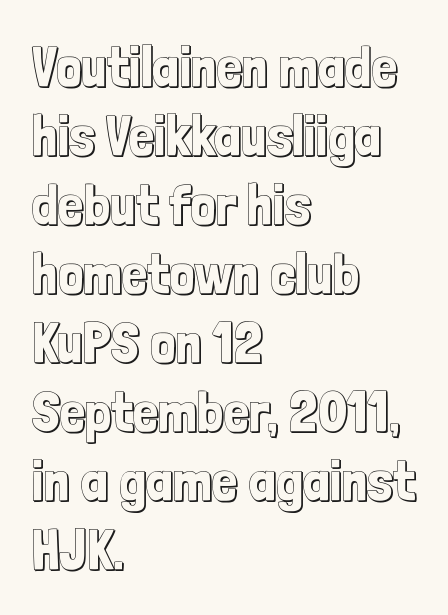
The image shows 57 px condensed type, upright; set left-aligned, line spacing 1.21x, normal letter spacing, not underlined; a medium x-height.
